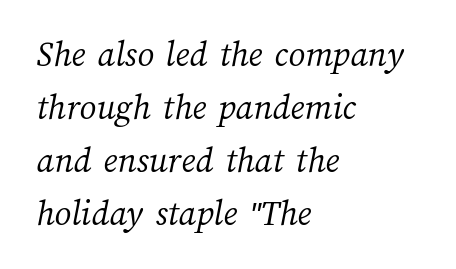
The image shows 37 px light type; set left-aligned, normal line spacing (1.43x), normal letter spacing, not underlined; medium stroke contrast and a medium x-height.
